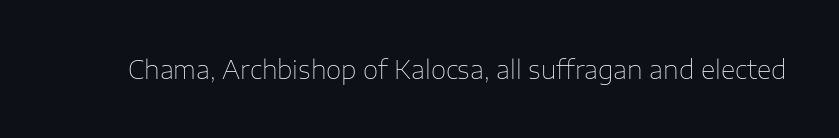
The image shows 25 px text type, upright; set normal letter spacing, not underlined.
